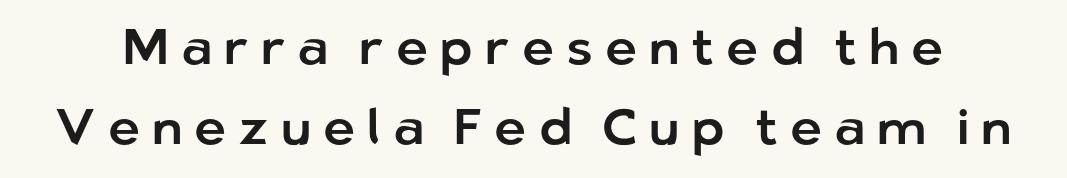
Only glyphs here, with clear space below each row. The rows are spaced the way most documents space them. Loose tracking; the words dissolve into strings of separated letters. The face used here is proportionally spaced, like ordinary book or web type. Is this a sans? Yes — the strokes have no serifs.
